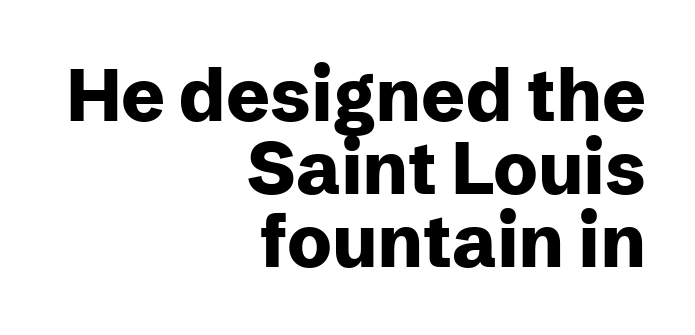
Q: Is the text bold? A: Yes.
Q: Is the text italic (slanted)? A: No, it is upright.
Q: Is the typeface a serif or a sans-serif typeface? A: Sans-serif.
Q: Is the text underlined? A: No.
Q: How is the paragraph aligned? A: Right-aligned.
Q: Is the spacing between letters normal or unusually wide? A: Normal.
Q: Is the spacing between lines tight, normal or loose? A: Tight.
Q: Width (condensed, normal, or wide)? A: Normal.
Q: Stroke contrast? A: Low.
Q: x-height? A: Medium.
Q: Monospaced? A: No.
